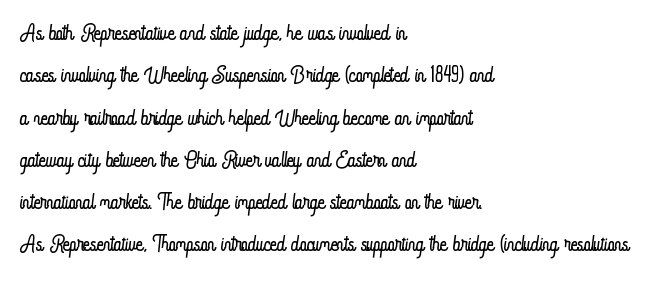
The image shows 30 px light, condensed type; set left-aligned, normal line spacing (1.41x), normal letter spacing, not underlined; low stroke contrast and a small x-height.
